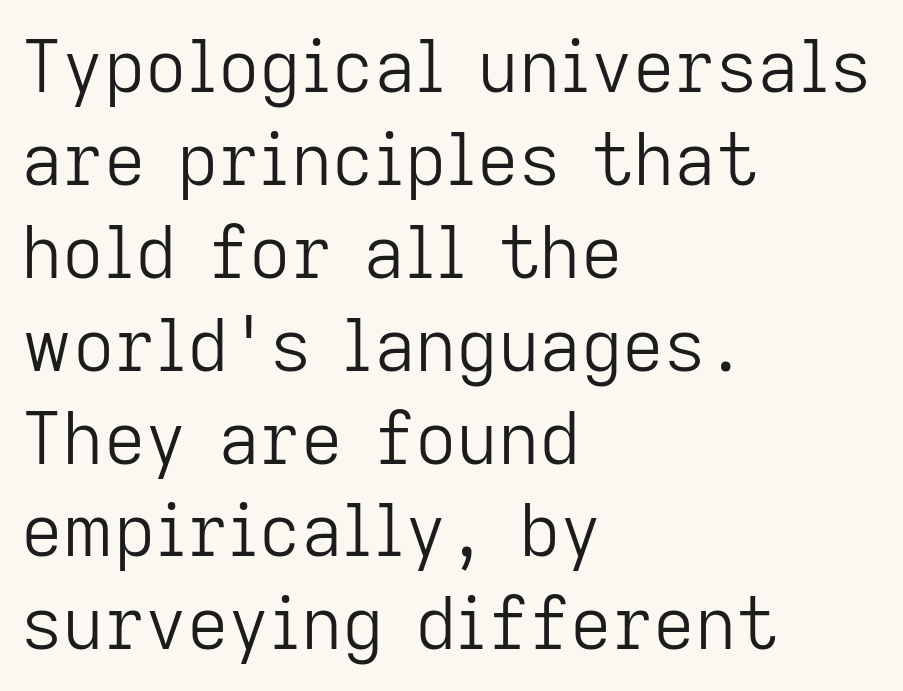
Q: Is the text bold? A: No.
Q: Is the text italic (slanted)? A: No, it is upright.
Q: Is the typeface a serif or a sans-serif typeface? A: Sans-serif.
Q: Is the text underlined? A: No.
Q: How is the paragraph aligned? A: Left-aligned.
Q: Is the spacing between letters normal or unusually wide? A: Normal.
Q: Is the spacing between lines tight, normal or loose? A: Normal.
Q: Width (condensed, normal, or wide)? A: Normal.
Q: Stroke contrast? A: Low.
Q: x-height? A: Medium.
Q: Monospaced? A: No.
